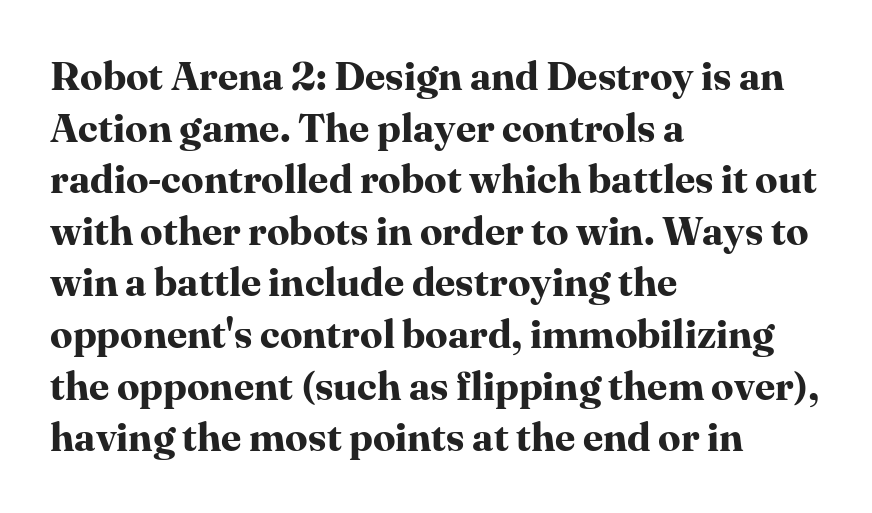
{"serif": "yes", "italic": "no", "bold": "yes", "weight": "bold", "width": "normal", "stroke_contrast": "high", "x_height": "medium", "monospaced": "no", "underline": "no", "align": "left", "line_spacing": "normal", "line_spacing_ratio": 1.29, "letter_spacing": "normal", "letter_spacing_em": 0.0, "glyph_px": 40}
